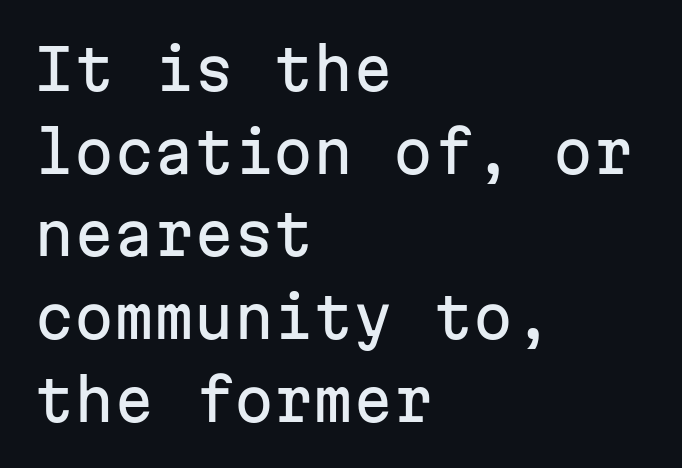
Glance below the letters and you will spot only blank space. No italicization has been applied; the sample stays upright. Spacing verdict: monospaced, one width for all characters. Honestly, the row spacing looks completely unremarkable.
